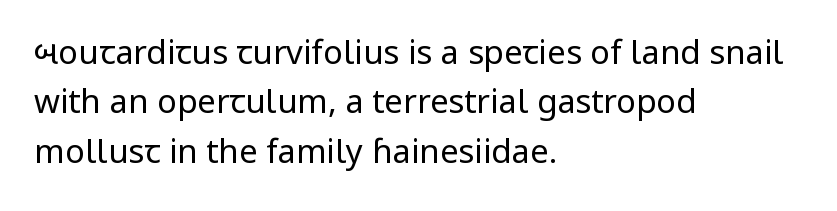
The image shows 33 px regular-weight sans-serif type, upright; set left-aligned, normal line spacing (1.5x), normal letter spacing, not underlined; low stroke contrast and a medium x-height.
